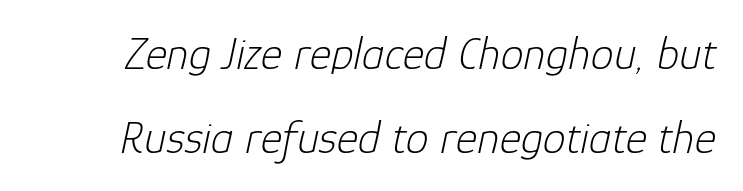
Quick note: italic. Weight: regular or lighter. Words float on clear page, feet unadorned. No extra tracking has been applied to these lines.
